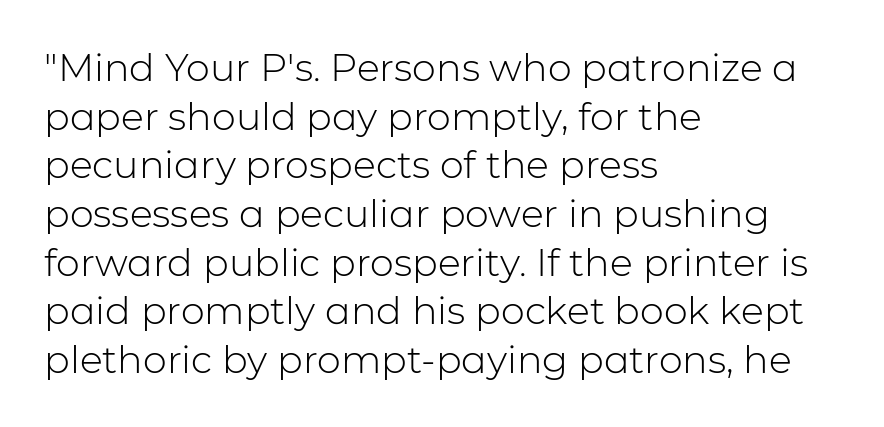
Which margin do the lines hug? The left one — the right edge is uneven. Each row of text sits above clean, open space. Type style note: lacks serifs. Every character sits straight up, as roman type does.
